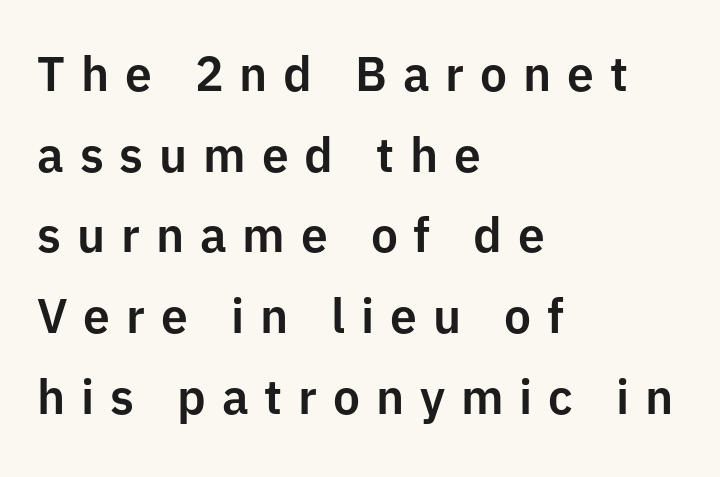
The image shows 48 px sans-serif type, upright; set left-aligned, normal line spacing (1.68x), unusually wide letter spacing (+0.33 em), not underlined; low stroke contrast and a medium x-height.
